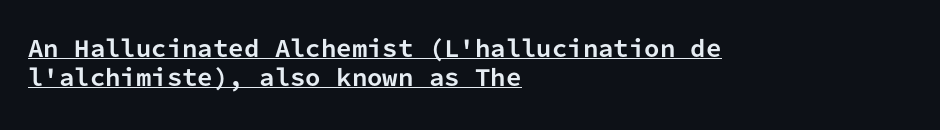
In terms of letterspacing, this is plain default setting. Regarding leading, the lines here are spaced in the standard way. These lines stack with their left ends in a neat column. Every character sits straight up, as roman type does. Has an underline been added? It has. On the weight axis this lands at bold, roughly 700.
